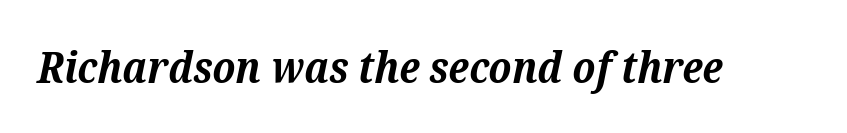
The image shows 43 px bold serif type, italic (leaning right); set normal letter spacing, not underlined; medium stroke contrast and a medium x-height.
